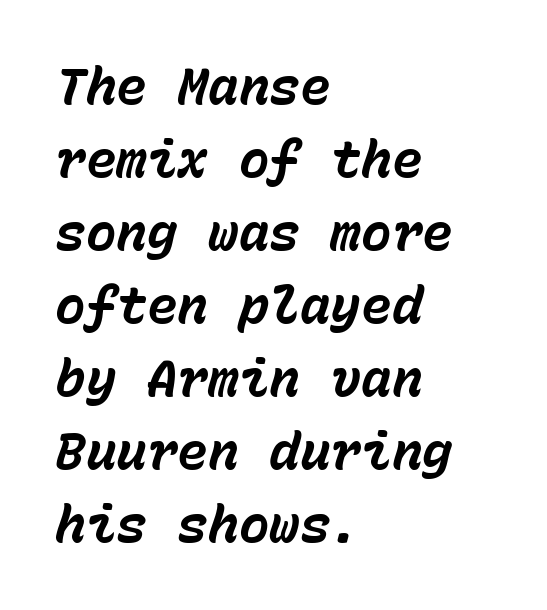
Q: Is the text bold? A: Yes.
Q: Is the text italic (slanted)? A: Yes, it leans right by about 15 degrees.
Q: Is the text underlined? A: No.
Q: How is the paragraph aligned? A: Left-aligned.
Q: Is the spacing between letters normal or unusually wide? A: Normal.
Q: Is the spacing between lines tight, normal or loose? A: Normal.
Q: Width (condensed, normal, or wide)? A: Normal.
Q: Stroke contrast? A: Low.
Q: x-height? A: Medium.
Q: Monospaced? A: Yes.
